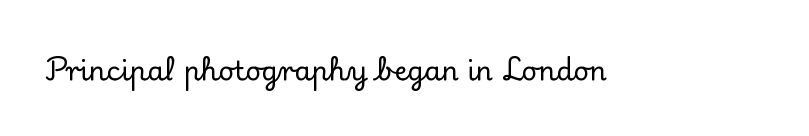
{"italic": "no", "underline": "no", "letter_spacing": "normal", "letter_spacing_em": 0.0, "glyph_px": 27}
